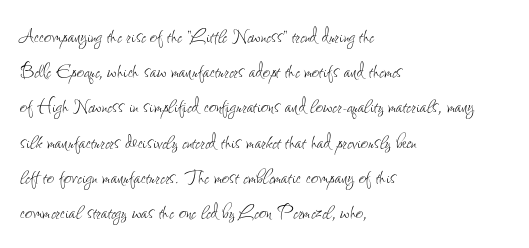
Weight: not bold — regular or lighter. Summary of vertical rhythm: regular, with standard interline spacing. Words appear dense and cohesive because spacing is normal. Glance below the letters and you will spot only blank space.
